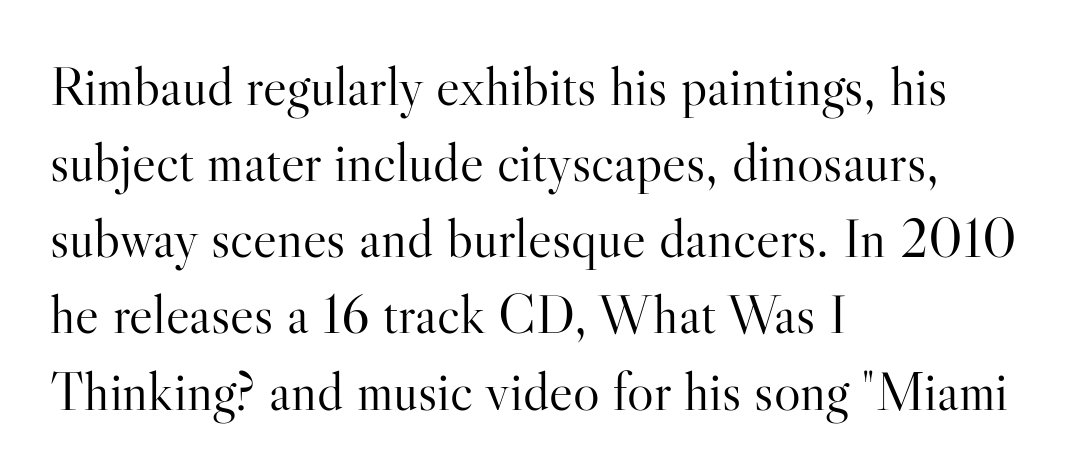
The space between consecutive lines is moderate. The passage shown is not underscored anywhere. This is serif lettering, the kind often seen in printed books. Character widths vary here, with narrow letters taking less room than wide ones. How are the letters spaced? Ordinarily, with no added tracking.
